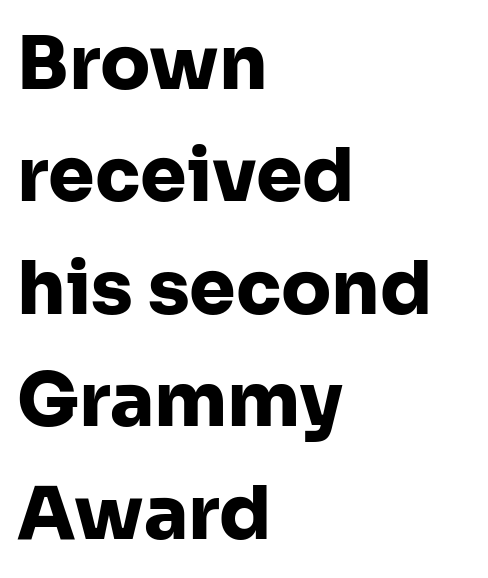
Q: Is the text bold? A: Yes.
Q: Is the text italic (slanted)? A: No, it is upright.
Q: Is the typeface a serif or a sans-serif typeface? A: Sans-serif.
Q: Is the text underlined? A: No.
Q: How is the paragraph aligned? A: Left-aligned.
Q: Is the spacing between letters normal or unusually wide? A: Normal.
Q: Is the spacing between lines tight, normal or loose? A: Normal.
Q: Width (condensed, normal, or wide)? A: Normal.
Q: Stroke contrast? A: Low.
Q: x-height? A: Medium.
Q: Monospaced? A: No.
